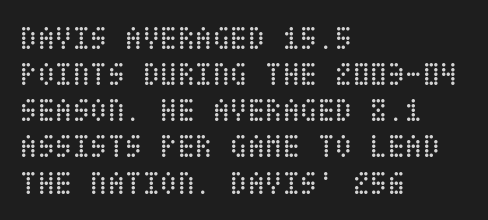
{"italic": "no", "bold": "no", "weight": "regular", "width": "condensed", "stroke_contrast": "low", "x_height": "large", "underline": "no", "align": "left", "line_spacing": "tight", "line_spacing_ratio": 1.13, "letter_spacing": "normal", "letter_spacing_em": 0.0, "glyph_px": 32}
